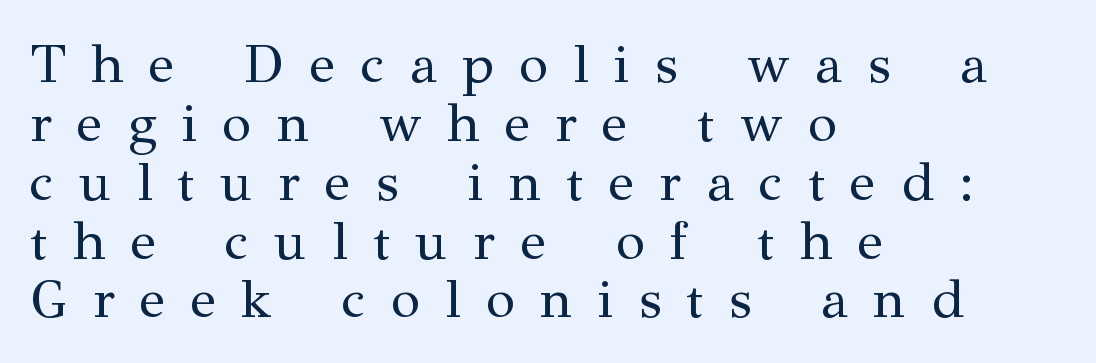
{"serif": "yes", "italic": "no", "bold": "no", "weight": "regular", "width": "normal", "stroke_contrast": "medium", "x_height": "medium", "monospaced": "no", "underline": "no", "align": "left", "line_spacing": "tight", "line_spacing_ratio": 1.09, "letter_spacing": "wide", "letter_spacing_em": 0.47, "glyph_px": 54}
